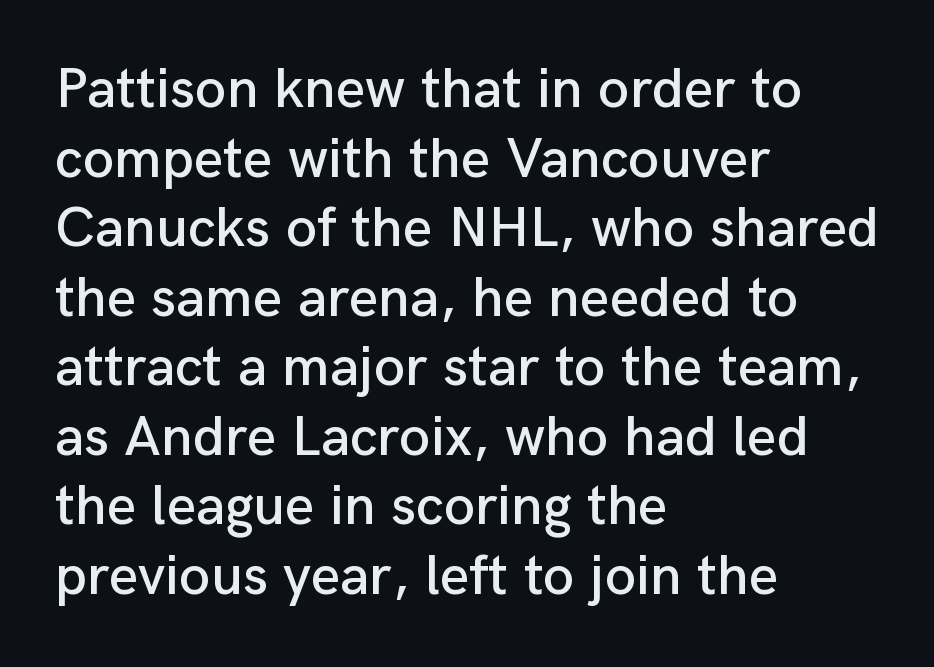
{"serif": "no", "italic": "no", "width": "normal", "stroke_contrast": "low", "x_height": "medium", "monospaced": "no", "underline": "no", "align": "left", "line_spacing_ratio": 1.22, "letter_spacing": "normal", "letter_spacing_em": 0.0, "glyph_px": 57}
